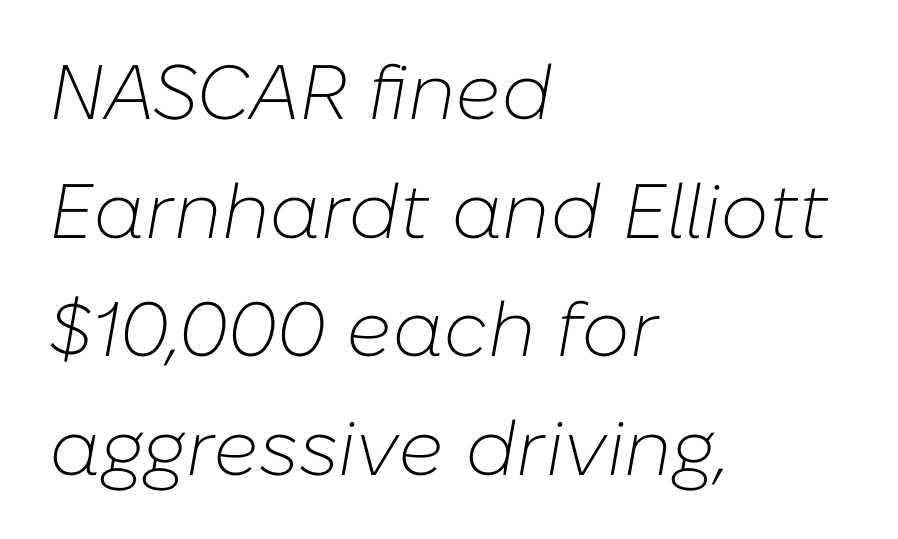
Q: Is the text bold? A: No.
Q: Is the text italic (slanted)? A: Yes, it leans right by about 10 degrees.
Q: Is the text underlined? A: No.
Q: How is the paragraph aligned? A: Left-aligned.
Q: Is the spacing between letters normal or unusually wide? A: Normal.
Q: Is the spacing between lines tight, normal or loose? A: Normal.
Q: Width (condensed, normal, or wide)? A: Normal.
Q: Stroke contrast? A: Low.
Q: x-height? A: Medium.
Q: Monospaced? A: No.
